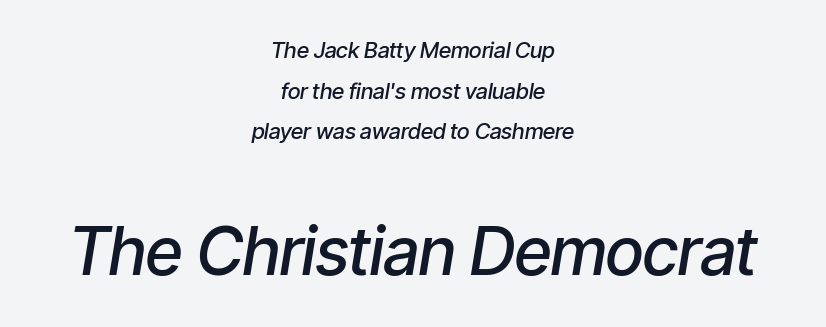
{"italic": "yes", "lean": "right", "slant_degrees": 9, "bold": "semi", "weight": "semibold", "width": "condensed", "stroke_contrast": "low", "x_height": "medium", "monospaced": "no", "underline": "no", "align": "center", "line_spacing_ratio": 1.85, "letter_spacing": "normal", "letter_spacing_em": 0.0, "larger_block": "second", "size_ratio": 3.0, "glyph_px": 66}
